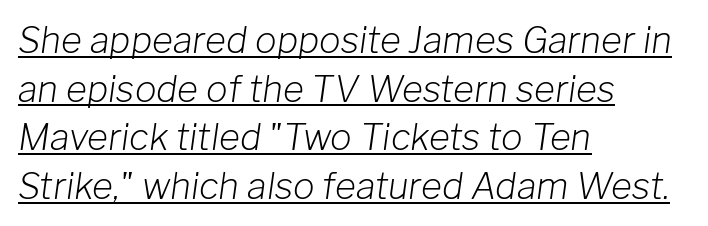
The image shows 36 px light type, italic (leaning right); set left-aligned, normal line spacing (1.35x), normal letter spacing, underlined; low stroke contrast and a medium x-height.
